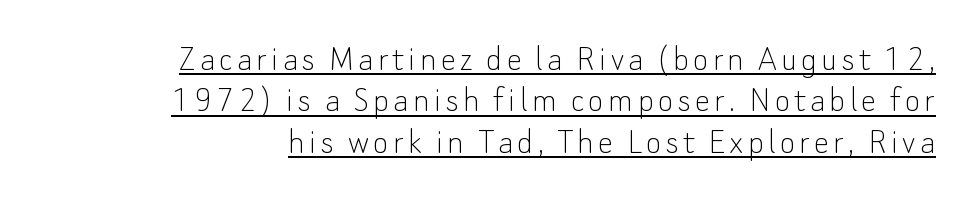
Q: Is the text bold? A: No.
Q: Is the text italic (slanted)? A: No, it is upright.
Q: Is the typeface a serif or a sans-serif typeface? A: Sans-serif.
Q: Is the text underlined? A: Yes.
Q: How is the paragraph aligned? A: Right-aligned.
Q: Is the spacing between lines tight, normal or loose? A: Tight.
Q: Width (condensed, normal, or wide)? A: Normal.
Q: Stroke contrast? A: Low.
Q: x-height? A: Small.
Q: Monospaced? A: No.
